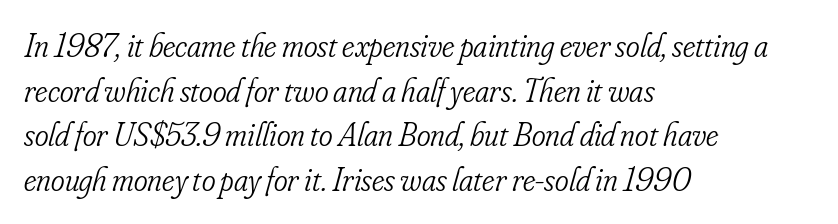
The image shows 33 px light, condensed serif type, italic (leaning right); set left-aligned, normal line spacing (1.35x), normal letter spacing, not underlined; low stroke contrast and a small x-height.
